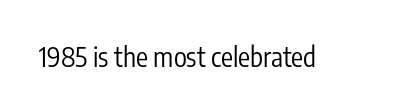
{"italic": "no", "bold": "no", "underline": "no", "letter_spacing": "normal", "letter_spacing_em": 0.0, "glyph_px": 27}
